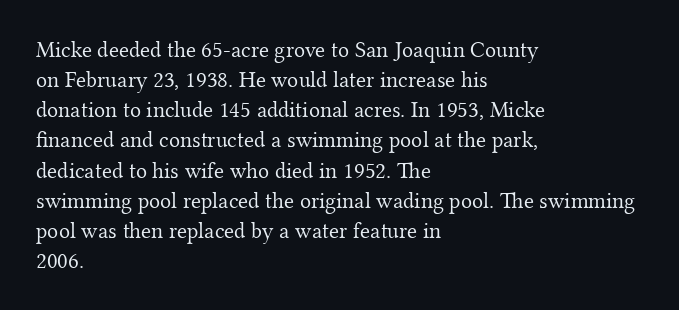
The image shows 23 px text type, upright; set left-aligned, normal line spacing (1.31x), normal letter spacing, not underlined.
